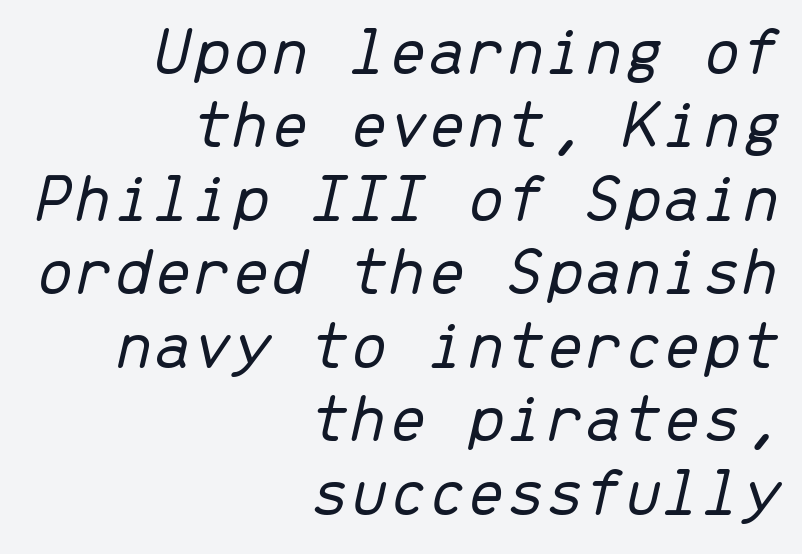
The image shows 70 px light type, italic (leaning right), monospaced; set right-aligned, tight line spacing (1.05x), normal letter spacing, not underlined; low stroke contrast and a medium x-height.
